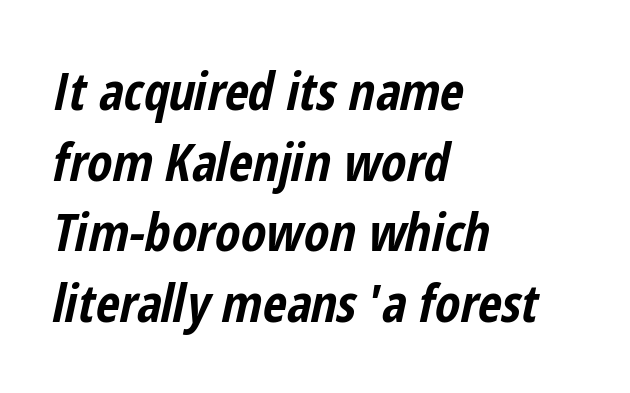
{"italic": "yes", "lean": "right", "slant_degrees": 12, "bold": "yes", "weight": "bold", "width": "condensed", "stroke_contrast": "low", "x_height": "medium", "monospaced": "no", "underline": "no", "align": "left", "line_spacing": "normal", "line_spacing_ratio": 1.36, "letter_spacing": "normal", "letter_spacing_em": 0.0, "glyph_px": 52}
